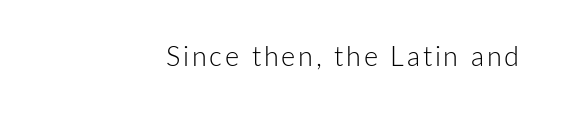
The axis of the letterforms is exactly vertical. This is not heavy type; no bold has been used. Typeset ragged left — the right edge is the straight one. Decoration check: the copy has no underline.
